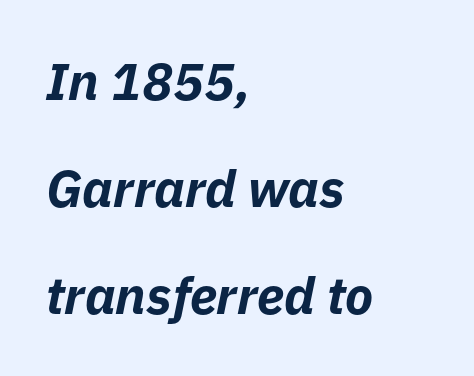
Q: Is the text bold? A: Yes.
Q: Is the text italic (slanted)? A: Yes, it leans right by about 11 degrees.
Q: Is the text underlined? A: No.
Q: How is the paragraph aligned? A: Left-aligned.
Q: Is the spacing between letters normal or unusually wide? A: Normal.
Q: Is the spacing between lines tight, normal or loose? A: Loose.
Q: Width (condensed, normal, or wide)? A: Normal.
Q: Stroke contrast? A: Low.
Q: x-height? A: Medium.
Q: Monospaced? A: No.
